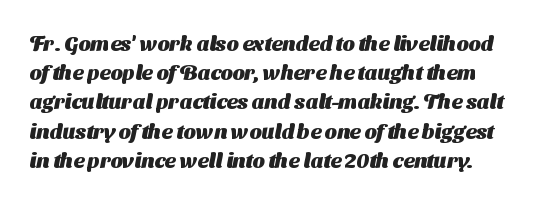
Q: Is the text bold? A: Yes.
Q: Is the text underlined? A: No.
Q: Is the spacing between letters normal or unusually wide? A: Normal.
Q: Is the spacing between lines tight, normal or loose? A: Normal.
